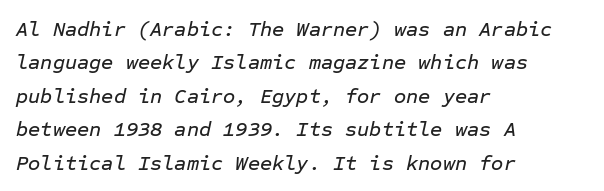
Q: Is the text italic (slanted)? A: Yes, it leans right by about 12 degrees.
Q: Is the text underlined? A: No.
Q: How is the paragraph aligned? A: Left-aligned.
Q: Is the spacing between letters normal or unusually wide? A: Normal.
Q: Is the spacing between lines tight, normal or loose? A: Normal.
